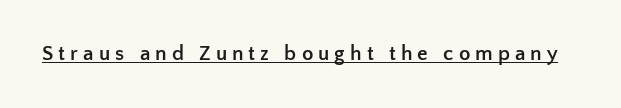
{"italic": "no", "bold": "yes", "underline": "yes", "letter_spacing": "wide", "letter_spacing_em": 0.24, "glyph_px": 21}
